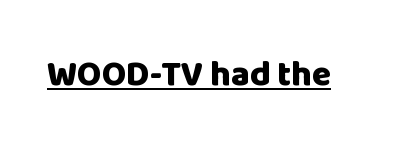
{"serif": "no", "italic": "no", "bold": "yes", "weight": "heavy", "width": "normal", "stroke_contrast": "low", "x_height": "large", "monospaced": "no", "underline": "yes", "letter_spacing": "normal", "letter_spacing_em": 0.0, "glyph_px": 35}
